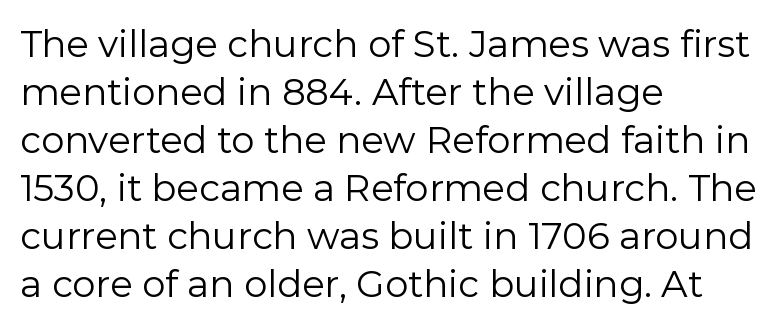
Q: Is the text bold? A: No.
Q: Is the text italic (slanted)? A: No, it is upright.
Q: Is the typeface a serif or a sans-serif typeface? A: Sans-serif.
Q: Is the text underlined? A: No.
Q: How is the paragraph aligned? A: Left-aligned.
Q: Is the spacing between letters normal or unusually wide? A: Normal.
Q: Is the spacing between lines tight, normal or loose? A: Normal.
Q: Width (condensed, normal, or wide)? A: Normal.
Q: Stroke contrast? A: Low.
Q: x-height? A: Medium.
Q: Monospaced? A: No.
